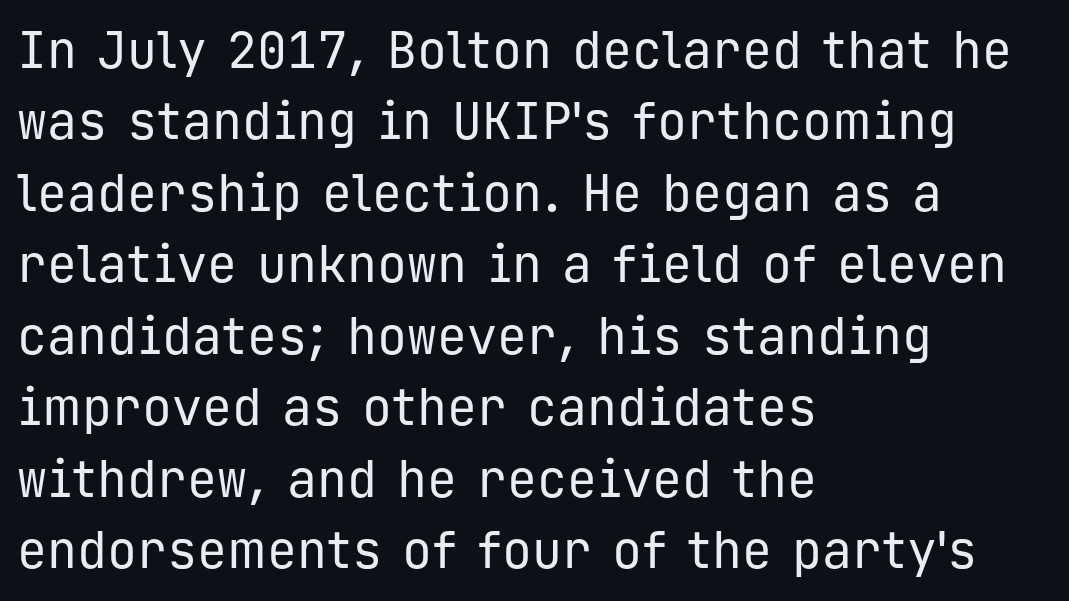
Beneath every word, the page is bare. Glyph-to-glyph distance matches everyday printed text. Caption: multi-line text, flush left, ragged right. The letters march in equal steps, a hallmark of fixed-pitch type. Leading: standard. When letters stand straight like this, we call the style roman or upright.
